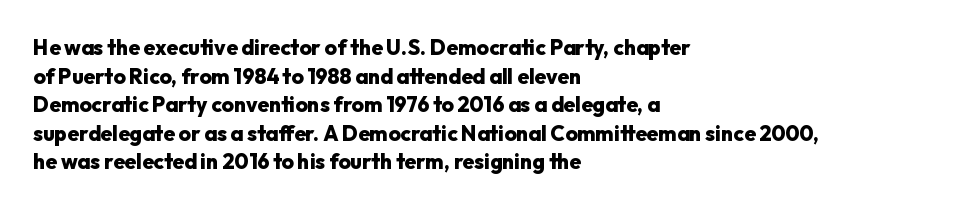
{"italic": "no", "bold": "yes", "underline": "no", "align": "left", "line_spacing": "normal", "line_spacing_ratio": 1.36, "letter_spacing": "normal", "letter_spacing_em": 0.0, "glyph_px": 21}
